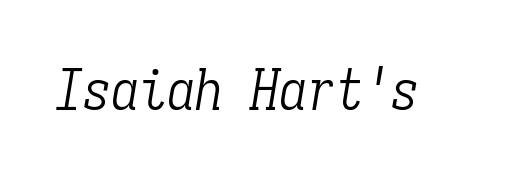
The image shows 56 px light, condensed serif type, italic (leaning right), monospaced; set normal letter spacing, not underlined; low stroke contrast and a medium x-height.
